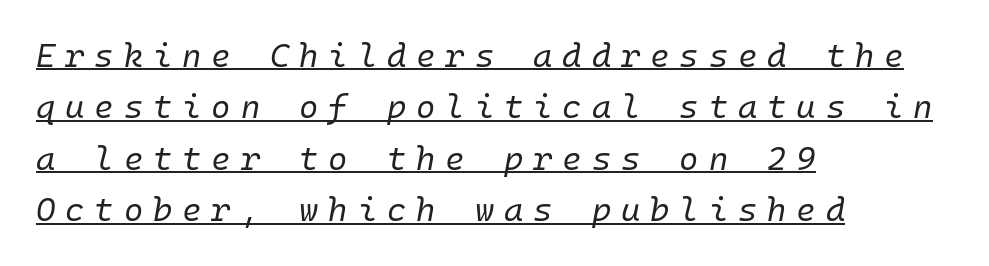
The image shows 33 px regular-weight type, italic (leaning right); set left-aligned, normal line spacing (1.56x), unusually wide letter spacing (+0.3 em), underlined; low stroke contrast and a medium x-height.
